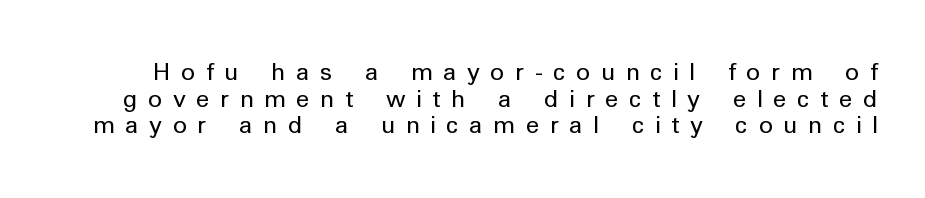
{"italic": "no", "bold": "no", "underline": "no", "line_spacing": "tight", "line_spacing_ratio": 1.11, "letter_spacing": "wide", "letter_spacing_em": 0.43, "glyph_px": 24}
